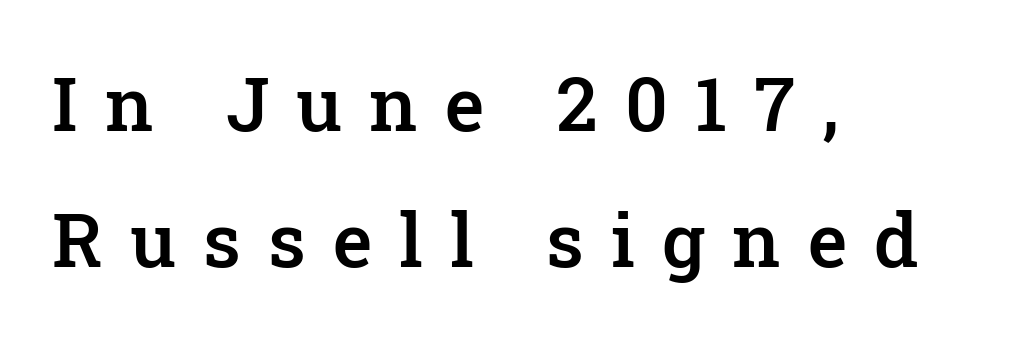
The image shows 75 px semibold serif type, upright; set left-aligned, line spacing 1.82x, unusually wide letter spacing (+0.36 em), not underlined; low stroke contrast and a medium x-height.
